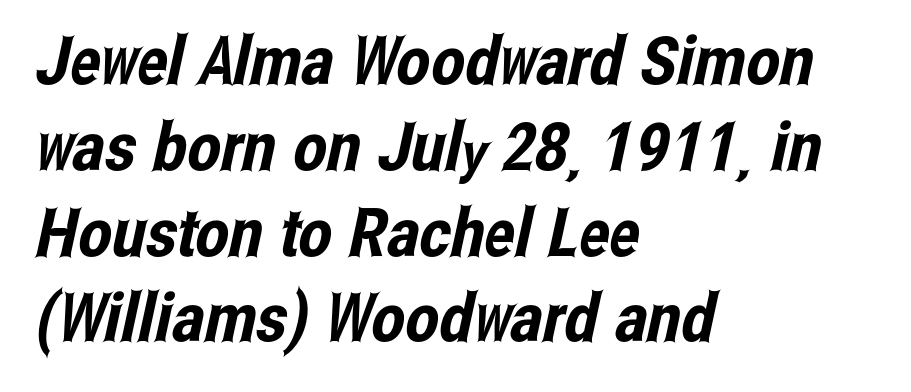
Honestly, the letter spacing is just normal — you wouldn't notice it. Nobody drew a line under any word here. Notice how the passage keeps a crisp vertical edge on the left only. The face used here is proportionally spaced, like ordinary book or web type.
